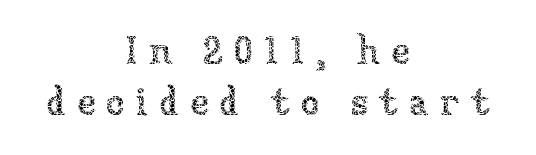
Stroke thickness stays within the range of a standard reading face or lighter. In terms of posture, this sample is upright. Check the space under the baseline: it is left empty. The typesetter chose a symmetrical, centered arrangement here.
